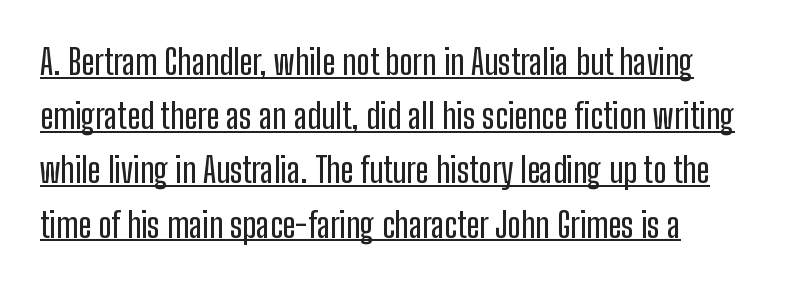
{"serif": "no", "italic": "no", "width": "condensed", "stroke_contrast": "low", "x_height": "medium", "monospaced": "no", "underline": "yes", "align": "left", "line_spacing": "normal", "line_spacing_ratio": 1.55, "letter_spacing": "normal", "letter_spacing_em": 0.0, "glyph_px": 35}
